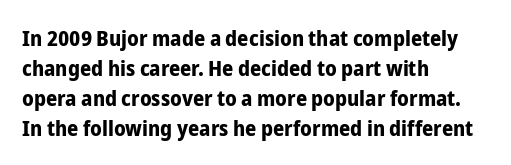
Q: Is the text bold? A: Yes.
Q: Is the text italic (slanted)? A: No, it is upright.
Q: Is the text underlined? A: No.
Q: How is the paragraph aligned? A: Left-aligned.
Q: Is the spacing between letters normal or unusually wide? A: Normal.
Q: Is the spacing between lines tight, normal or loose? A: Normal.
